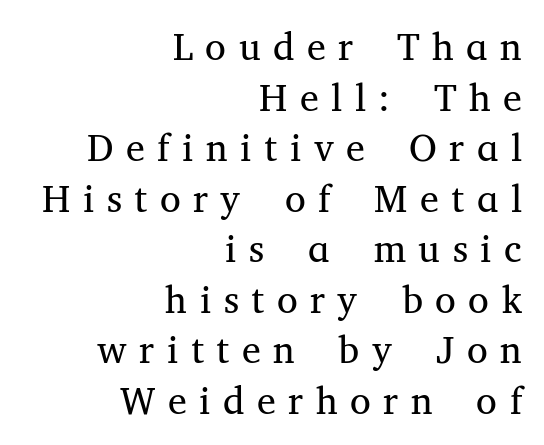
Q: Is the text bold? A: No.
Q: Is the text italic (slanted)? A: No, it is upright.
Q: Is the typeface a serif or a sans-serif typeface? A: Serif.
Q: Is the text underlined? A: No.
Q: How is the paragraph aligned? A: Right-aligned.
Q: Is the spacing between letters normal or unusually wide? A: Unusually wide.
Q: Is the spacing between lines tight, normal or loose? A: Normal.
Q: Width (condensed, normal, or wide)? A: Normal.
Q: Stroke contrast? A: Medium.
Q: x-height? A: Medium.
Q: Monospaced? A: No.
